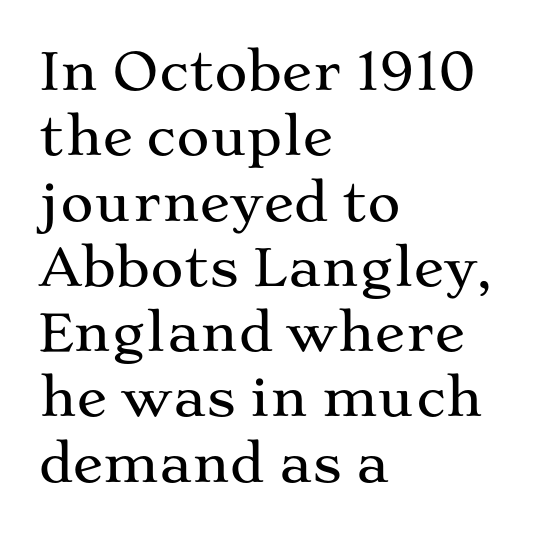
Line starts are locked; line ends wander. The zone under the glyphs is completely vacant. A roman cut, with each character standing at attention. Evenly set lines give the paragraph a standard silhouette. This is serif lettering, the kind often seen in printed books.
